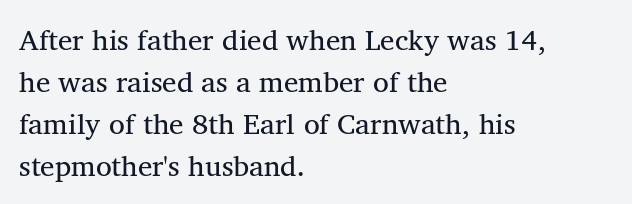
Q: Is the text bold? A: No.
Q: Is the typeface a serif or a sans-serif typeface? A: Serif.
Q: Is the text underlined? A: No.
Q: How is the paragraph aligned? A: Left-aligned.
Q: Is the spacing between letters normal or unusually wide? A: Normal.
Q: Is the spacing between lines tight, normal or loose? A: Normal.
Q: Width (condensed, normal, or wide)? A: Normal.
Q: Stroke contrast? A: Medium.
Q: x-height? A: Medium.
Q: Monospaced? A: No.
